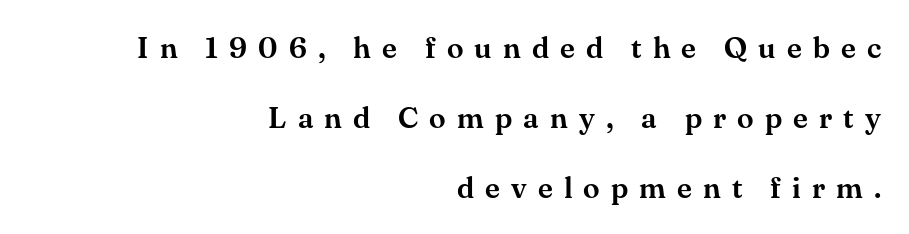
Q: Is the text italic (slanted)? A: No, it is upright.
Q: Is the typeface a serif or a sans-serif typeface? A: Serif.
Q: Is the text underlined? A: No.
Q: How is the paragraph aligned? A: Right-aligned.
Q: Is the spacing between letters normal or unusually wide? A: Unusually wide.
Q: Is the spacing between lines tight, normal or loose? A: Loose.
Q: Width (condensed, normal, or wide)? A: Normal.
Q: Stroke contrast? A: Medium.
Q: x-height? A: Small.
Q: Monospaced? A: No.
